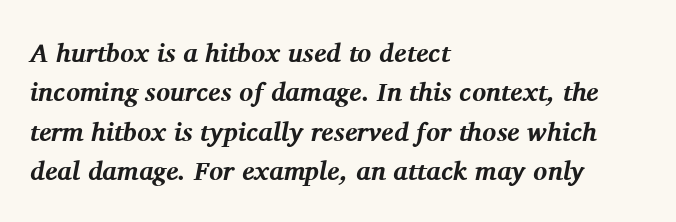
Q: Is the text bold? A: Yes.
Q: Is the text italic (slanted)? A: Yes, it leans right by about 11 degrees.
Q: Is the text underlined? A: No.
Q: How is the paragraph aligned? A: Left-aligned.
Q: Is the spacing between letters normal or unusually wide? A: Normal.
Q: Is the spacing between lines tight, normal or loose? A: Normal.
